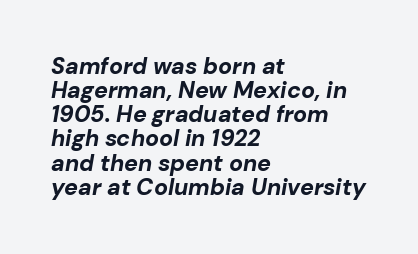
The image shows 23 px bold type, italic (leaning right); set left-aligned, tight line spacing (1.05x), normal letter spacing, not underlined.
